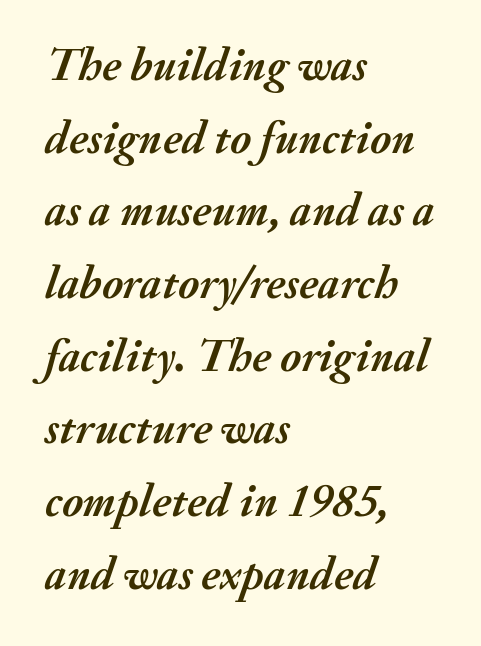
The glyphs look as if they've been sheared to an angle. The compositor pushed each line to the left boundary. Decoration check: the copy has no underline. The passage shown has conventional tracking throughout.
